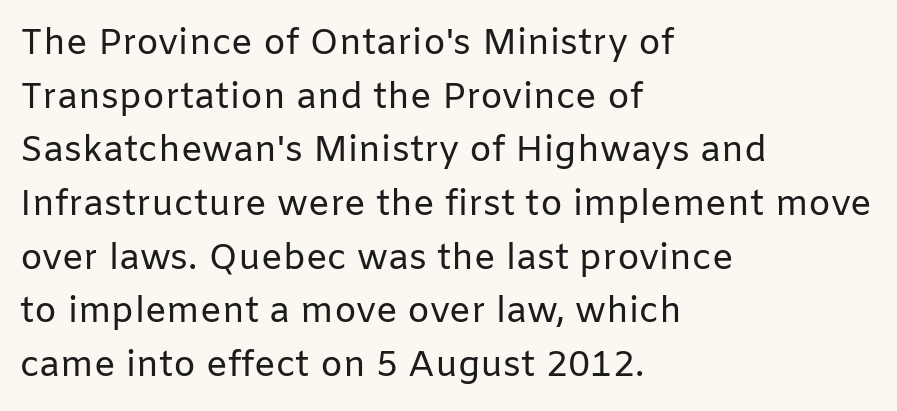
The space directly below the letters is spotless. Does the leading feel generous? No, just average. It's the straight-up-and-down kind of type. Is the type heavy? It reads as light-to-regular instead.
